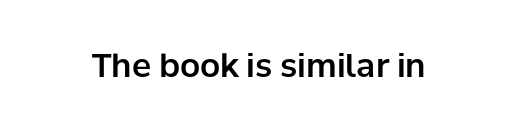
Rendered with straight, roman letterforms. You could not count columns in this text — the font is proportionally spaced. Rule under the text: the space is simply empty. The letters carry no serifs — their stems end cleanly without finishing strokes. This sample uses plain, unmodified letter spacing.
